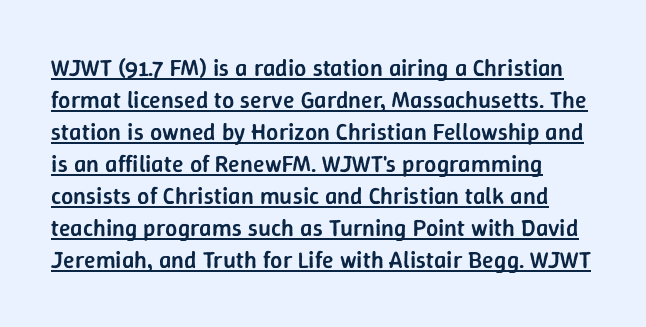
The passage shown is underscored from start to finish. Posture: straight, roman, zero tilt. Heft: intermediate — a semibold. The rendering uses a moderate line-height, typical for paragraphs. Words appear dense and cohesive because spacing is normal.
